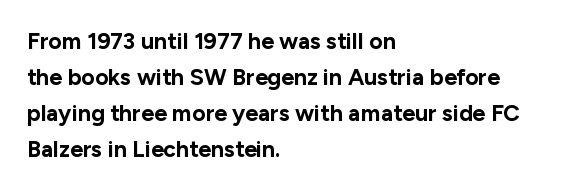
The image shows 23 px bold type, upright; set left-aligned, normal line spacing (1.57x), normal letter spacing, not underlined.
